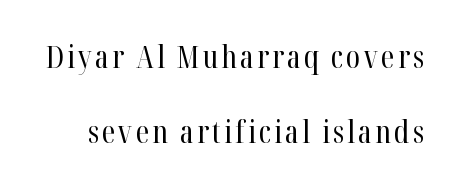
Are there feet on the stems? There are — it's a serif. Only glyphs here, with clear space below each row. The rendering uses natural spacing where letterforms have individual widths. Reading down the column, the eye jumps a long way to each next line. Weight: not bold — regular or lighter.
